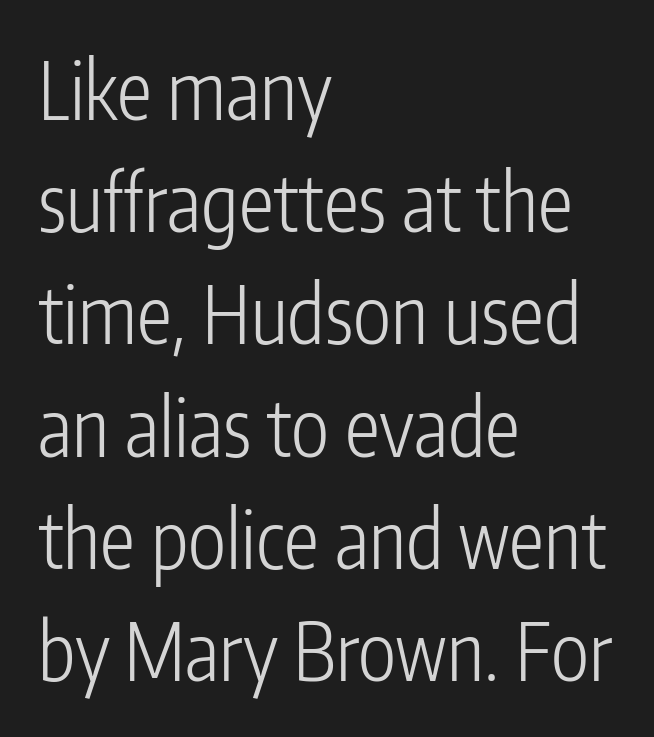
Is this a fixed-width face? No — the glyphs have proportional, varying widths. The lettering holds an erect, upright posture throughout. Horizontally, the lines are justified to the leading edge only. Stems and bowls with no extra thickness — not bold. The specimen omits any rule beneath the text block's lines. Stroke terminals: plain, sans-serif.
